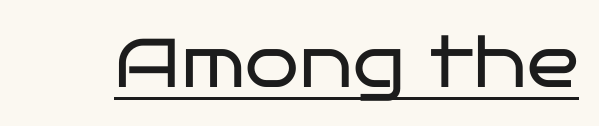
The image shows 69 px regular-weight, wide sans-serif type, upright; set normal letter spacing, underlined; low stroke contrast and a large x-height.
